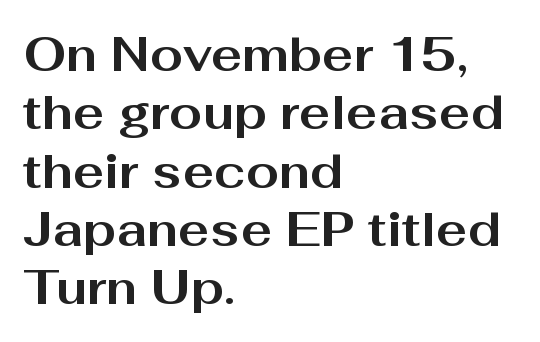
Note the varied advance widths — an 'i' is clearly narrower than an 'm'. A clean baseline with only descenders dipping below it. The passage shown has conventional tracking throughout. Weight check: bold — yes, fully. Typographically, this falls in the sans-serif category.
